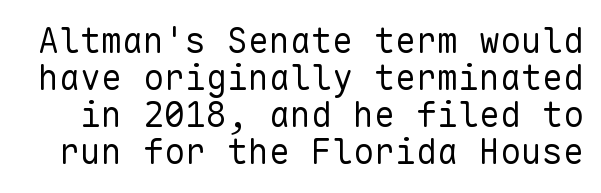
The axis of the letterforms is exactly vertical. The typeface has the unassuming heft of standard copy or less. Short note: letters normally spaced. Note: no serifs on the glyphs. Interline gaps are noticeably narrow in this sample.
